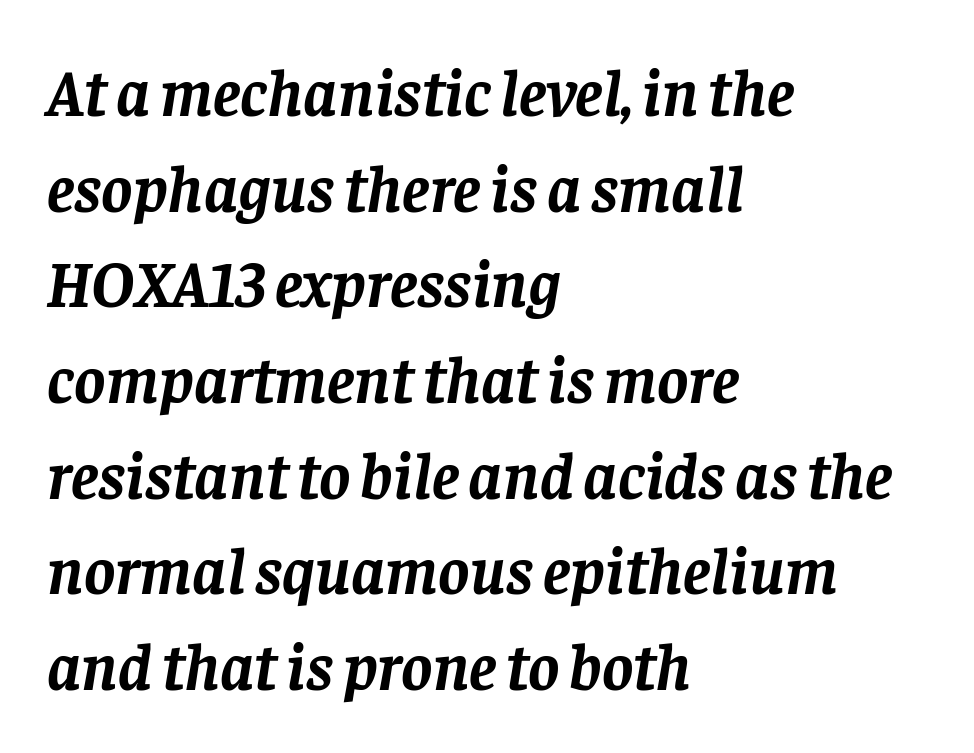
A typesetter would call this zero additional tracking. The typesetter chose a ragged-right arrangement here. Varying glyph widths throughout — classic text-font behaviour. Regarding serifs, this sample has them. The glyphs are unaccompanied by any horizontal stroke below them. Leading matches the norm, producing a regular column.
